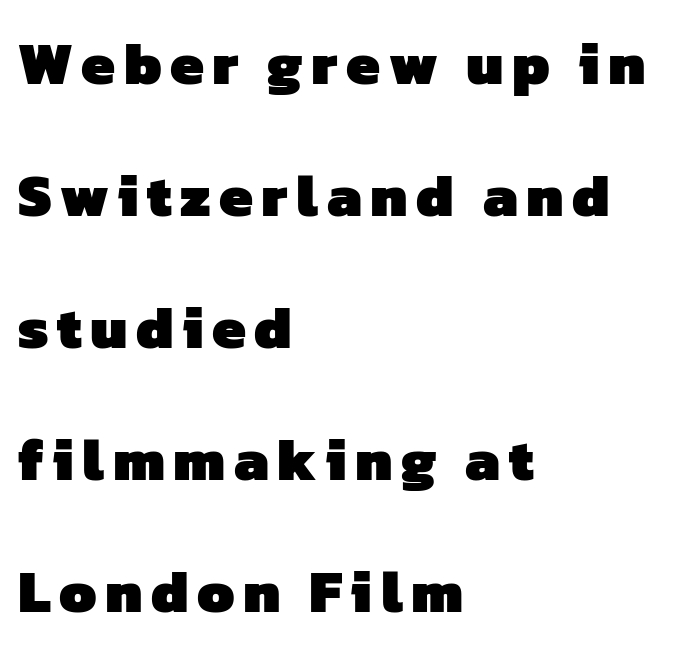
Q: Is the text bold? A: Yes.
Q: Is the typeface a serif or a sans-serif typeface? A: Sans-serif.
Q: Is the text underlined? A: No.
Q: How is the paragraph aligned? A: Left-aligned.
Q: Is the spacing between lines tight, normal or loose? A: Loose.
Q: Width (condensed, normal, or wide)? A: Normal.
Q: Stroke contrast? A: Low.
Q: x-height? A: Medium.
Q: Monospaced? A: No.
